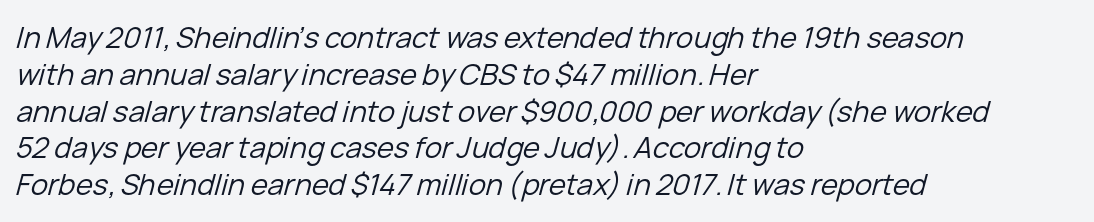
The image shows 29 px regular-weight type, italic (leaning right); set left-aligned, normal line spacing (1.27x), normal letter spacing, not underlined; low stroke contrast and a medium x-height.
